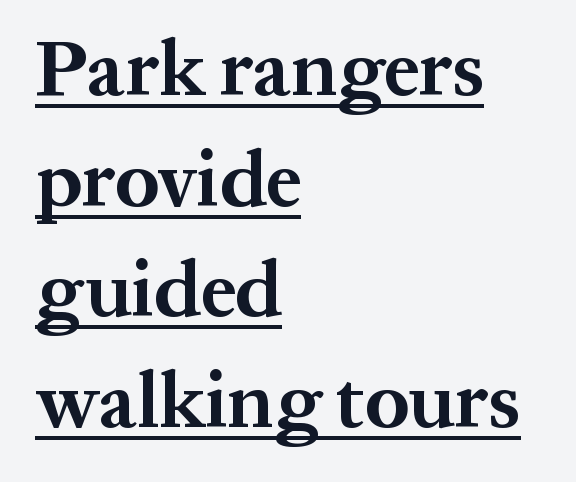
These lines are rendered in a variable-pitch font. Stroke thickness is high; the sample reads as a true bold. Each line starts at the same left margin while the right side varies. The space between consecutive lines is moderate. Here the glyphs are tracked normally, forming tight word shapes.
